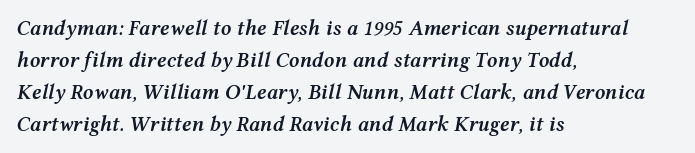
Q: Is the text bold? A: Semi-bold.
Q: Is the text italic (slanted)? A: Yes, it leans right by about 12 degrees.
Q: Is the text underlined? A: No.
Q: How is the paragraph aligned? A: Left-aligned.
Q: Is the spacing between letters normal or unusually wide? A: Normal.
Q: Is the spacing between lines tight, normal or loose? A: Normal.
